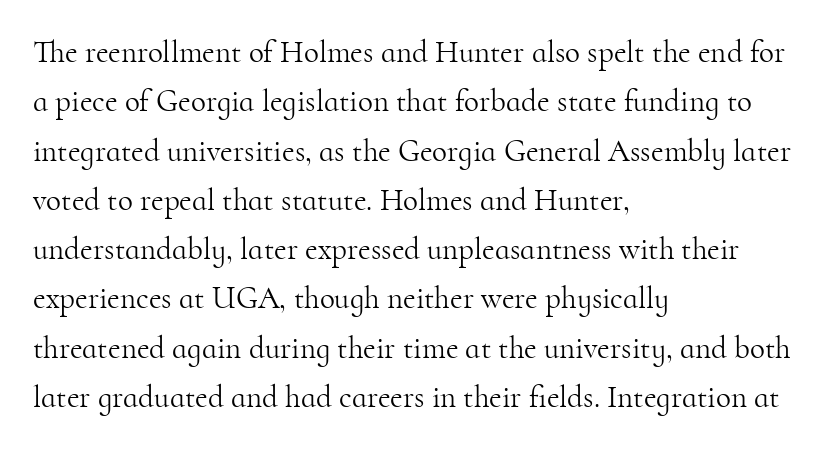
{"serif": "yes", "italic": "no", "bold": "no", "weight": "light", "width": "normal", "stroke_contrast": "high", "x_height": "small", "monospaced": "no", "underline": "no", "align": "left", "line_spacing": "normal", "line_spacing_ratio": 1.59, "letter_spacing": "normal", "letter_spacing_em": 0.0, "glyph_px": 31}
